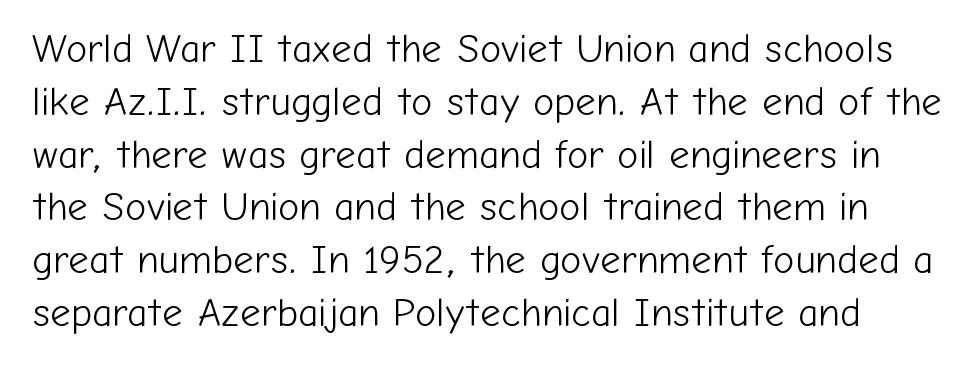
{"serif": "no", "italic": "no", "bold": "no", "weight": "light", "width": "normal", "stroke_contrast": "low", "x_height": "medium", "monospaced": "no", "underline": "no", "line_spacing": "normal", "line_spacing_ratio": 1.32, "letter_spacing": "normal", "letter_spacing_em": 0.0, "glyph_px": 40}
